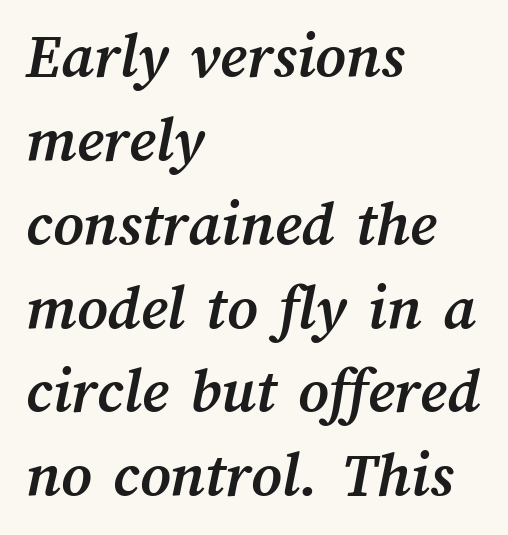
The image shows 65 px semibold type; set left-aligned, normal line spacing (1.29x), normal letter spacing, not underlined; medium stroke contrast and a medium x-height.
